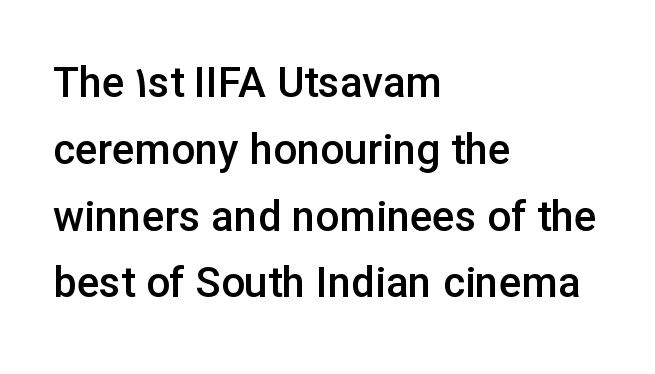
Q: Is the text bold? A: Semi-bold.
Q: Is the text italic (slanted)? A: No, it is upright.
Q: Is the typeface a serif or a sans-serif typeface? A: Sans-serif.
Q: Is the text underlined? A: No.
Q: How is the paragraph aligned? A: Left-aligned.
Q: Is the spacing between letters normal or unusually wide? A: Normal.
Q: Is the spacing between lines tight, normal or loose? A: Normal.
Q: Width (condensed, normal, or wide)? A: Normal.
Q: Stroke contrast? A: Low.
Q: x-height? A: Medium.
Q: Monospaced? A: No.
